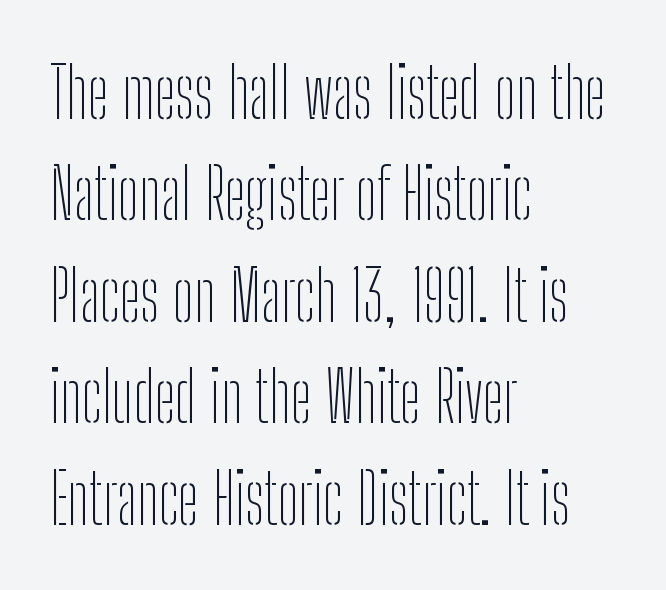
The image shows 70 px thin, condensed sans-serif type, upright; set left-aligned, normal line spacing (1.45x), normal letter spacing, not underlined; low stroke contrast and a medium x-height.
